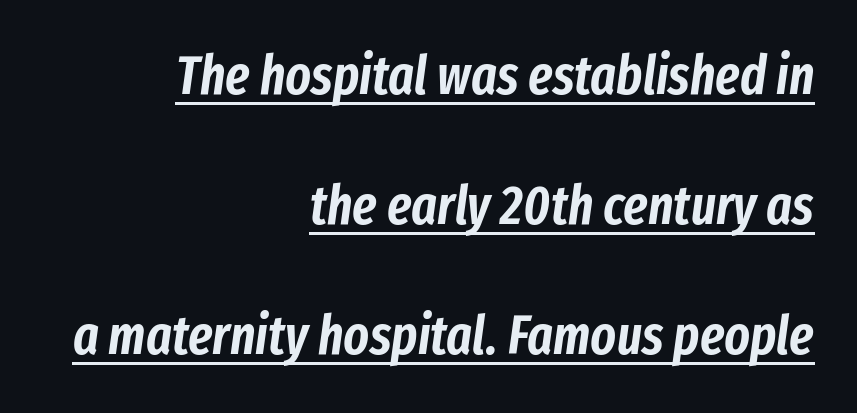
The image shows 54 px condensed type, italic (leaning right); set right-aligned, loose line spacing (2.41x), normal letter spacing, underlined; low stroke contrast and a medium x-height.
